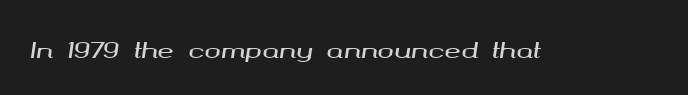
The image shows 22 px text type, italic (leaning right); set normal letter spacing, not underlined.
